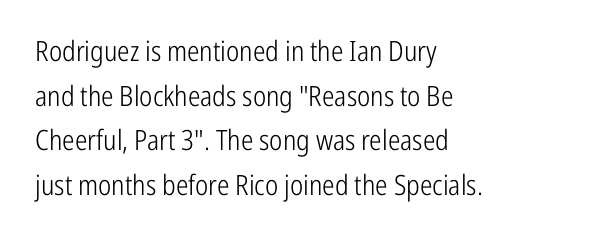
Each row of text sits above clean, open space. The rendering uses natural spacing where letterforms have individual widths. This sample uses plain, unmodified letter spacing. It's the straight-up-and-down kind of type.
